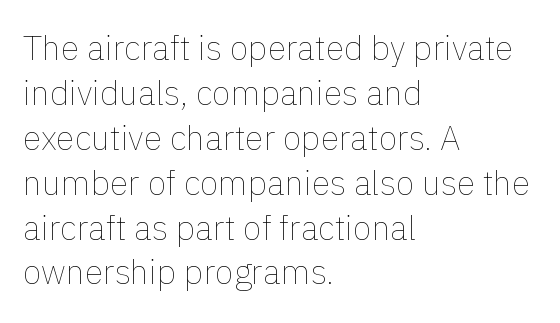
Heft: none added — not bold. Each letter keeps its own natural width here, so spacing adapts to shape. The space directly below the letters is spotless. What's the leading like? Ordinary, nothing unusual.
